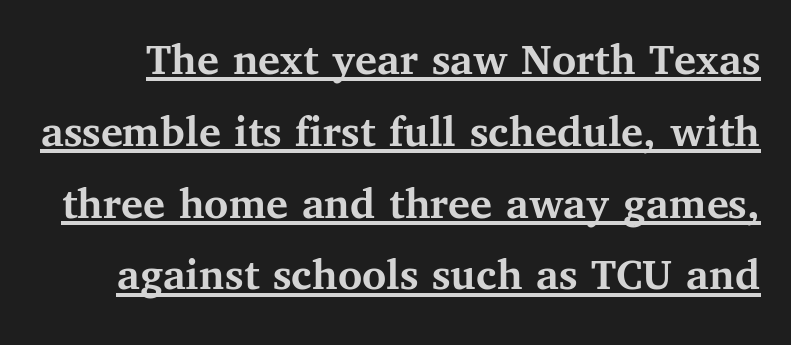
Q: Is the text bold? A: Yes.
Q: Is the text italic (slanted)? A: No, it is upright.
Q: Is the typeface a serif or a sans-serif typeface? A: Serif.
Q: Is the text underlined? A: Yes.
Q: Is the spacing between letters normal or unusually wide? A: Normal.
Q: Is the spacing between lines tight, normal or loose? A: Normal.
Q: Width (condensed, normal, or wide)? A: Normal.
Q: Stroke contrast? A: Medium.
Q: x-height? A: Medium.
Q: Monospaced? A: No.
